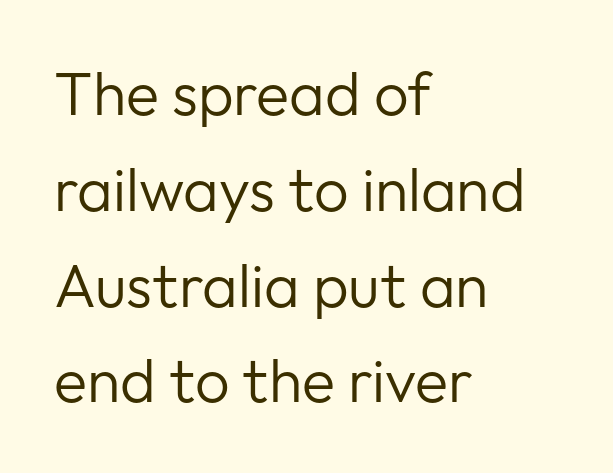
The letters carry no serifs — their stems end cleanly without finishing strokes. This rendering leaves character spacing at its baseline value. This sample is left-justified, so line endings fall wherever the words run out. Note the varied advance widths — an 'i' is clearly narrower than an 'm'. Ascenders rise straight up at ninety degrees.
